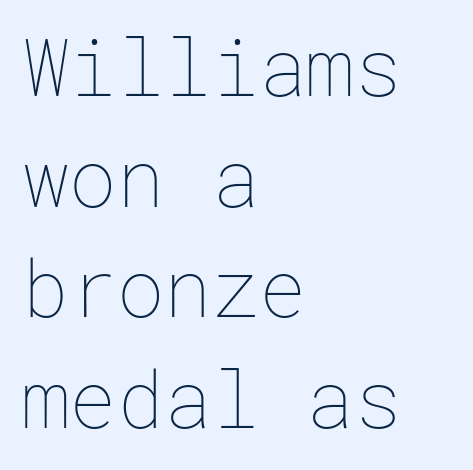
Q: Is the text bold? A: No.
Q: Is the text italic (slanted)? A: No, it is upright.
Q: Is the text underlined? A: No.
Q: How is the paragraph aligned? A: Left-aligned.
Q: Is the spacing between letters normal or unusually wide? A: Normal.
Q: Is the spacing between lines tight, normal or loose? A: Normal.
Q: Width (condensed, normal, or wide)? A: Normal.
Q: Stroke contrast? A: Low.
Q: x-height? A: Medium.
